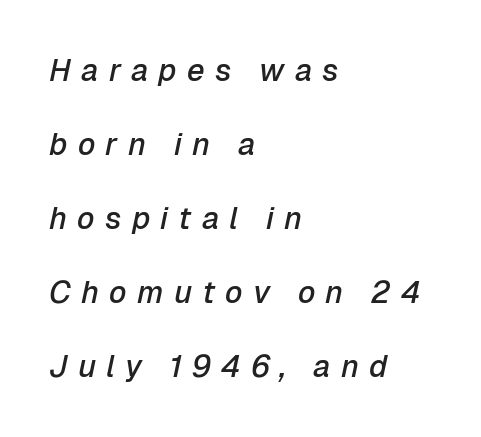
Q: Is the text bold? A: Semi-bold.
Q: Is the text italic (slanted)? A: Yes, it leans right by about 12 degrees.
Q: Is the text underlined? A: No.
Q: How is the paragraph aligned? A: Left-aligned.
Q: Is the spacing between letters normal or unusually wide? A: Unusually wide.
Q: Is the spacing between lines tight, normal or loose? A: Loose.
Q: Width (condensed, normal, or wide)? A: Normal.
Q: Stroke contrast? A: Low.
Q: x-height? A: Medium.
Q: Monospaced? A: No.
